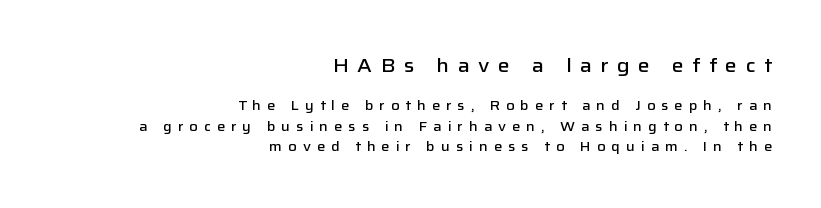
{"italic": "no", "bold": "semi", "underline": "no", "align": "right", "line_spacing": "normal", "line_spacing_ratio": 1.46, "letter_spacing": "wide", "letter_spacing_em": 0.42, "larger_block": "first", "size_ratio": 1.43, "glyph_px": 20}
